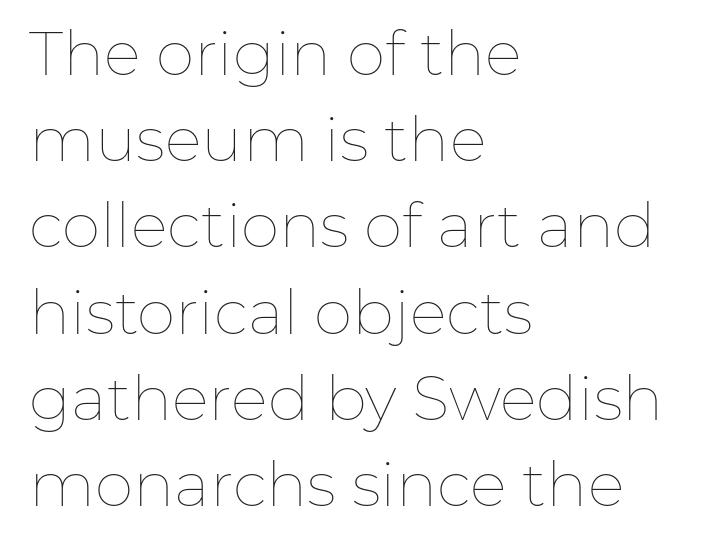
The image shows 62 px thin type, upright; set left-aligned, normal line spacing (1.39x), normal letter spacing, not underlined; low stroke contrast and a medium x-height.
